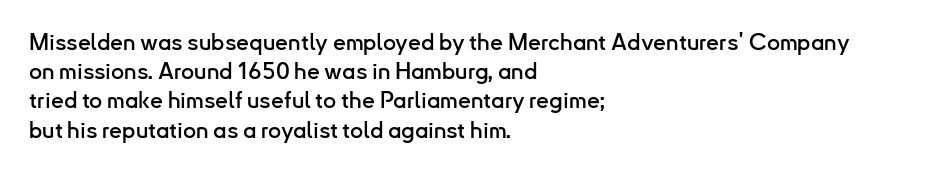
Q: Is the text italic (slanted)? A: No, it is upright.
Q: Is the text underlined? A: No.
Q: How is the paragraph aligned? A: Left-aligned.
Q: Is the spacing between letters normal or unusually wide? A: Normal.
Q: Is the spacing between lines tight, normal or loose? A: Normal.
